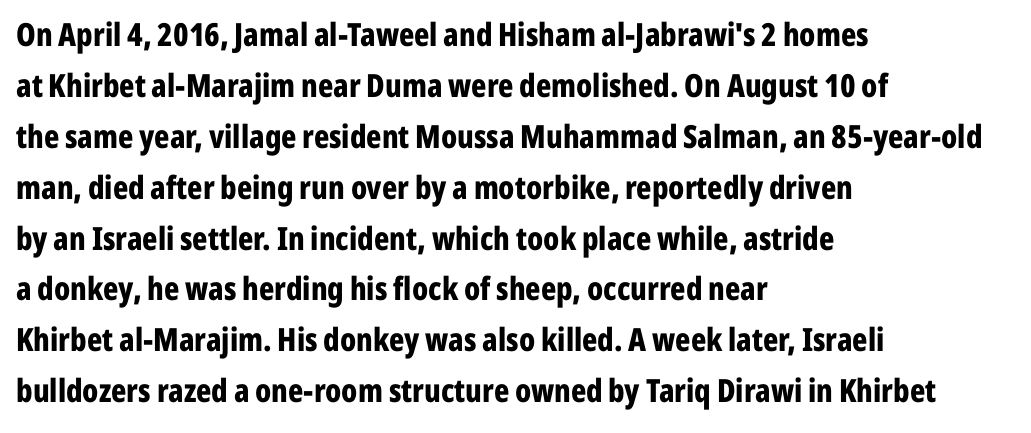
Q: Is the text bold? A: Yes.
Q: Is the text italic (slanted)? A: No, it is upright.
Q: Is the typeface a serif or a sans-serif typeface? A: Sans-serif.
Q: Is the text underlined? A: No.
Q: How is the paragraph aligned? A: Left-aligned.
Q: Is the spacing between letters normal or unusually wide? A: Normal.
Q: Is the spacing between lines tight, normal or loose? A: Normal.
Q: Width (condensed, normal, or wide)? A: Condensed.
Q: Stroke contrast? A: Low.
Q: x-height? A: Medium.
Q: Monospaced? A: No.
